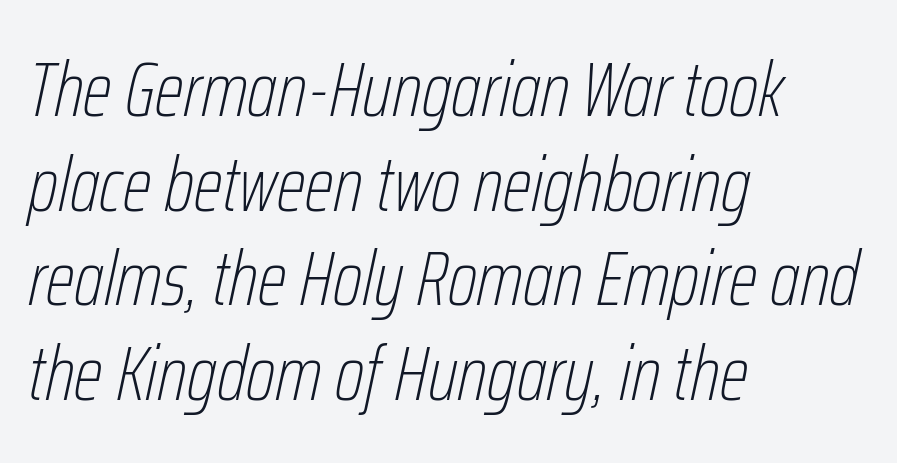
You could not count columns in this text — the font is proportionally spaced. Check the space under the baseline: it is left empty. Layout note: lines flush left. The letterforms sit shoulder to shoulder at normal distance.
